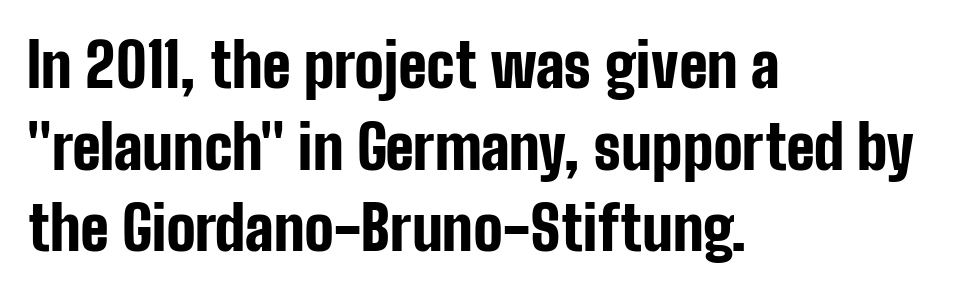
The image shows 61 px bold, condensed sans-serif type, upright; set left-aligned, normal line spacing (1.34x), normal letter spacing, not underlined; low stroke contrast and a medium x-height.
